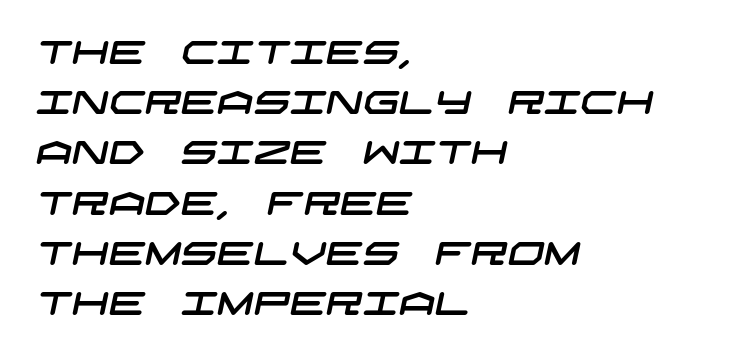
{"serif": "no", "width": "wide", "stroke_contrast": "low", "x_height": "large", "underline": "no", "align": "left", "line_spacing": "normal", "line_spacing_ratio": 1.57, "letter_spacing": "normal", "letter_spacing_em": 0.0, "glyph_px": 32}
